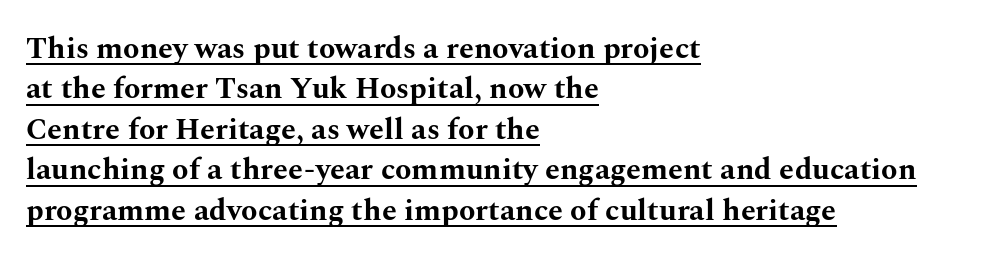
{"serif": "yes", "italic": "no", "bold": "yes", "weight": "bold", "width": "wide", "stroke_contrast": "medium", "x_height": "medium", "monospaced": "no", "underline": "yes", "align": "left", "line_spacing": "normal", "line_spacing_ratio": 1.35, "letter_spacing": "normal", "letter_spacing_em": 0.0, "glyph_px": 30}
